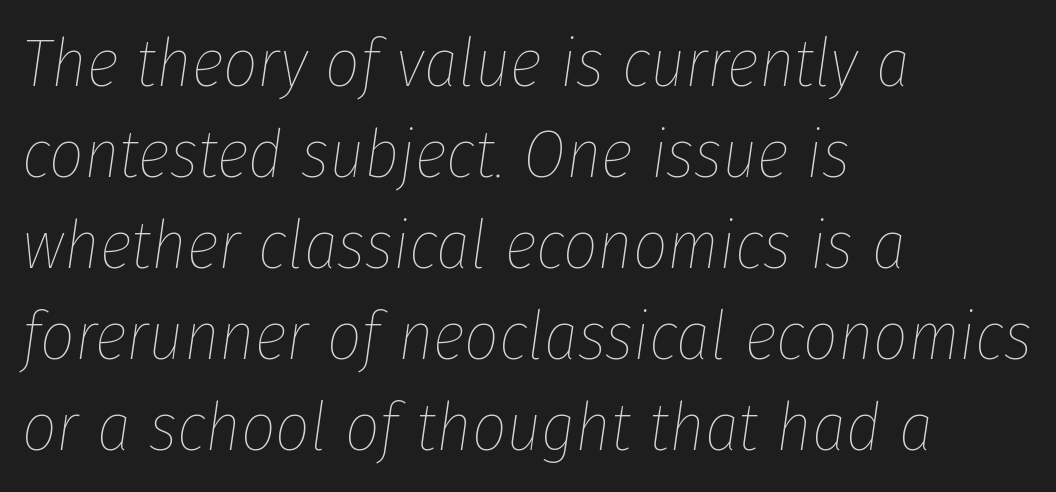
{"italic": "yes", "lean": "right", "slant_degrees": 8, "bold": "no", "weight": "thin", "width": "condensed", "stroke_contrast": "low", "x_height": "medium", "monospaced": "no", "underline": "no", "align": "left", "line_spacing": "normal", "line_spacing_ratio": 1.34, "letter_spacing": "normal", "letter_spacing_em": 0.0, "glyph_px": 68}
